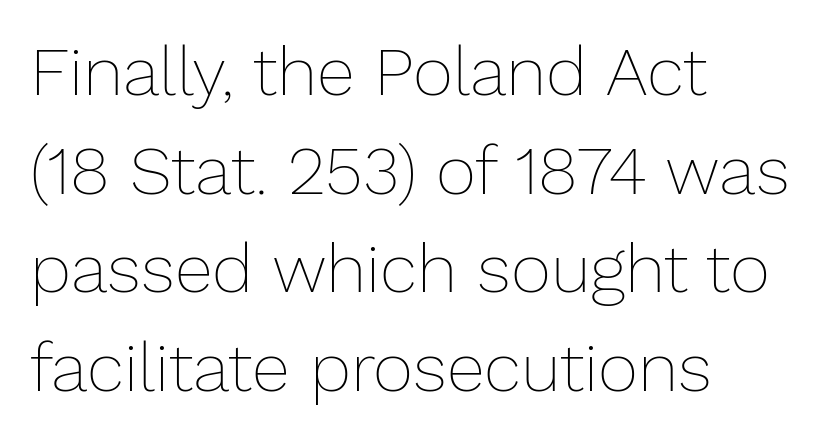
Q: Is the text bold? A: No.
Q: Is the text italic (slanted)? A: No, it is upright.
Q: Is the text underlined? A: No.
Q: How is the paragraph aligned? A: Left-aligned.
Q: Is the spacing between letters normal or unusually wide? A: Normal.
Q: Is the spacing between lines tight, normal or loose? A: Normal.
Q: Width (condensed, normal, or wide)? A: Normal.
Q: Stroke contrast? A: Low.
Q: x-height? A: Medium.
Q: Monospaced? A: No.
